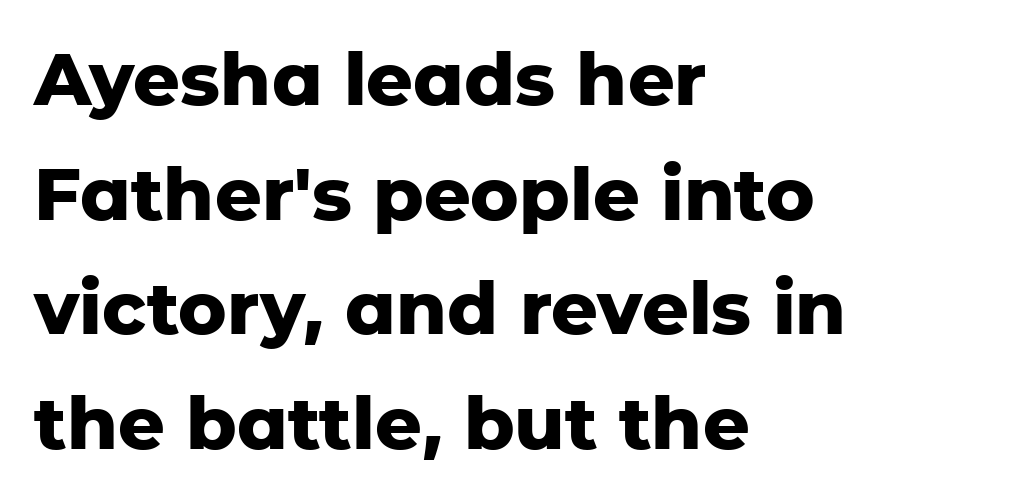
{"serif": "no", "italic": "no", "bold": "yes", "weight": "heavy", "width": "normal", "stroke_contrast": "low", "x_height": "medium", "monospaced": "no", "underline": "no", "align": "left", "line_spacing": "normal", "line_spacing_ratio": 1.57, "letter_spacing": "normal", "letter_spacing_em": 0.0, "glyph_px": 73}
